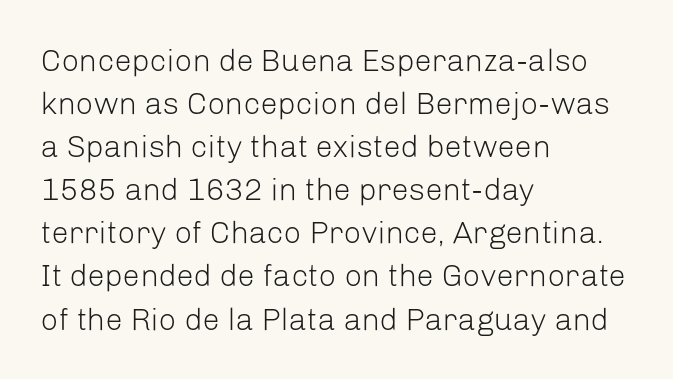
Q: Is the text bold? A: No.
Q: Is the text italic (slanted)? A: No, it is upright.
Q: Is the typeface a serif or a sans-serif typeface? A: Sans-serif.
Q: Is the text underlined? A: No.
Q: How is the paragraph aligned? A: Left-aligned.
Q: Is the spacing between letters normal or unusually wide? A: Normal.
Q: Is the spacing between lines tight, normal or loose? A: Normal.
Q: Width (condensed, normal, or wide)? A: Normal.
Q: Stroke contrast? A: Low.
Q: x-height? A: Medium.
Q: Monospaced? A: No.
